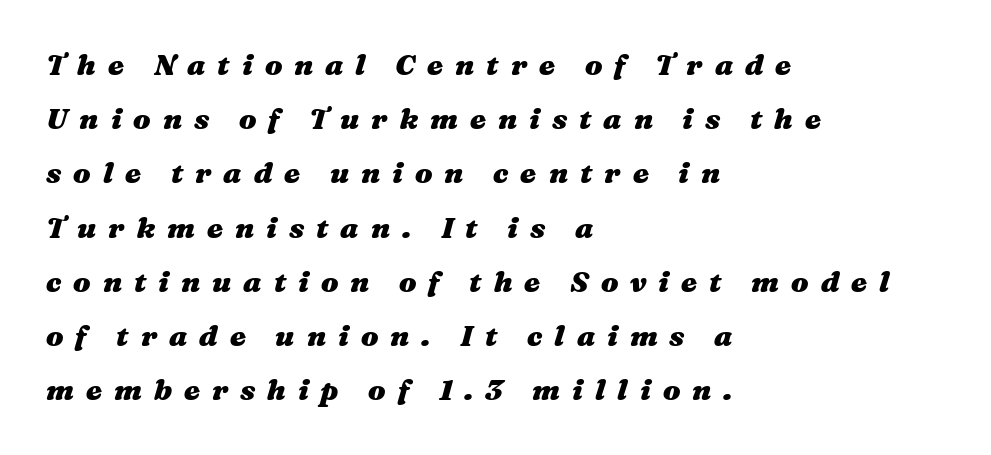
The image shows 29 px heavy, wide type, italic (leaning right); set left-aligned, line spacing 1.87x, unusually wide letter spacing (+0.41 em), not underlined; medium stroke contrast and a medium x-height.
